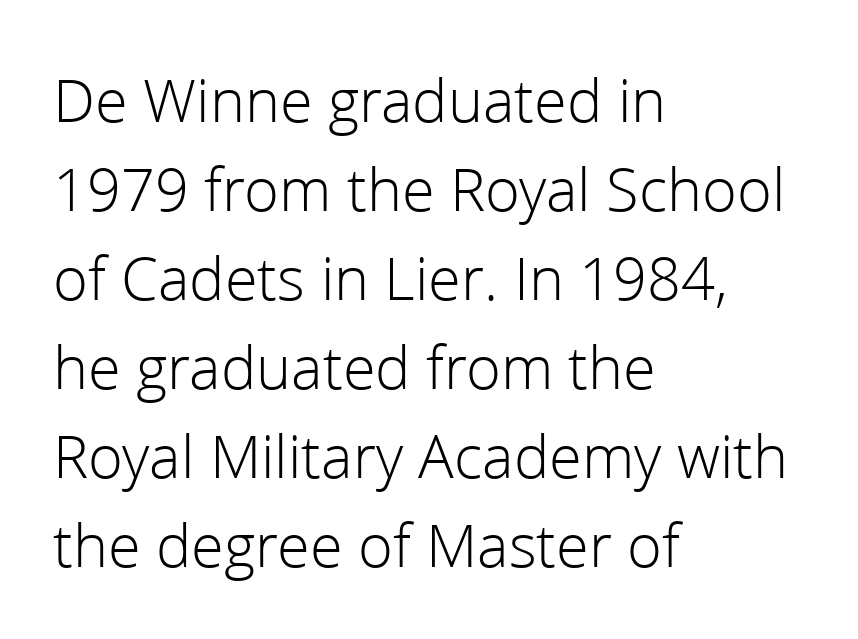
{"serif": "no", "italic": "no", "bold": "no", "weight": "light", "width": "normal", "stroke_contrast": "low", "x_height": "medium", "monospaced": "no", "underline": "no", "align": "left", "line_spacing": "normal", "line_spacing_ratio": 1.39, "letter_spacing": "normal", "letter_spacing_em": 0.0, "glyph_px": 64}
